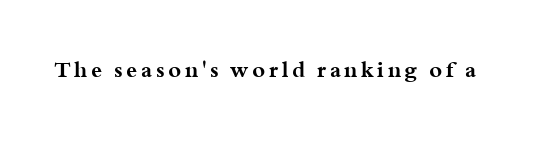
Q: Is the text bold? A: Yes.
Q: Is the text italic (slanted)? A: No, it is upright.
Q: Is the text underlined? A: No.
